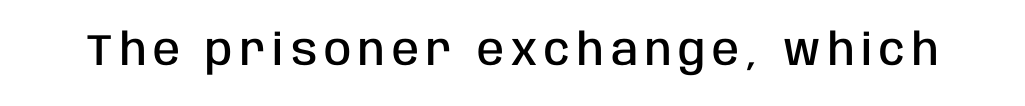
Font category for this specimen: sans-serif. Italic? Not at all — the glyphs are vertical. Note the varied advance widths — an 'i' is clearly narrower than an 'm'. The specimen omits any rule beneath the text block's lines.
